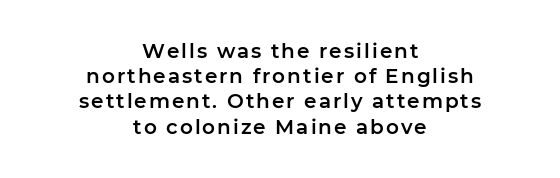
Q: Is the text italic (slanted)? A: No, it is upright.
Q: Is the text underlined? A: No.
Q: How is the paragraph aligned? A: Centered.
Q: Is the spacing between lines tight, normal or loose? A: Normal.
